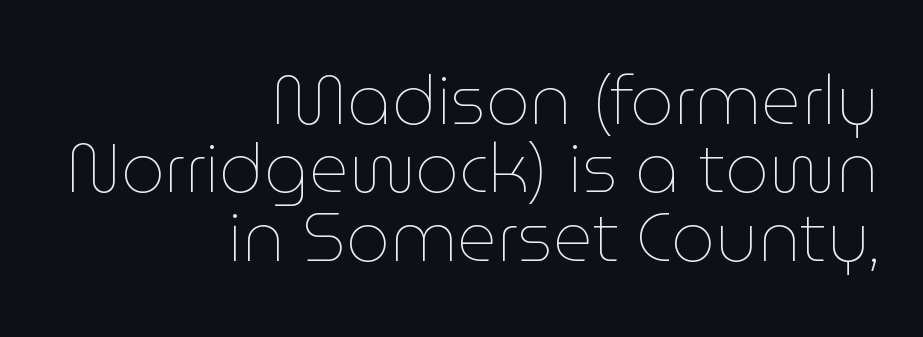
The image shows 69 px thin type, upright; set right-aligned, tight line spacing (0.99x), normal letter spacing, not underlined; low stroke contrast and a medium x-height.
